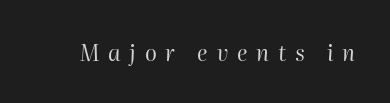
{"italic": "yes", "lean": "right", "slant_degrees": 2, "bold": "no", "underline": "no", "letter_spacing": "wide", "letter_spacing_em": 0.4, "glyph_px": 22}
